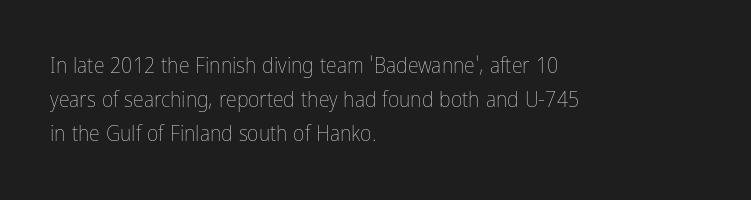
{"italic": "no", "bold": "no", "underline": "no", "align": "left", "line_spacing": "normal", "line_spacing_ratio": 1.55, "letter_spacing": "normal", "letter_spacing_em": 0.0, "glyph_px": 22}
